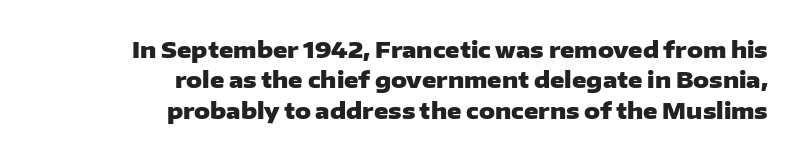
Q: Is the text bold? A: Yes.
Q: Is the text italic (slanted)? A: No, it is upright.
Q: Is the text underlined? A: No.
Q: How is the paragraph aligned? A: Right-aligned.
Q: Is the spacing between letters normal or unusually wide? A: Normal.
Q: Is the spacing between lines tight, normal or loose? A: Normal.
